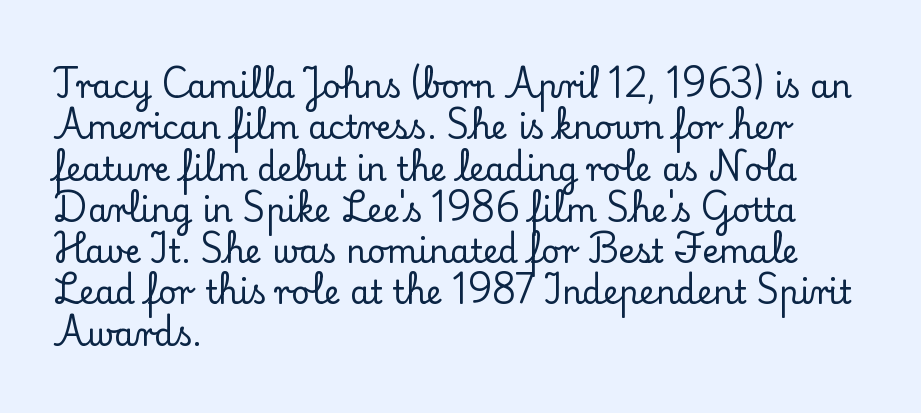
{"serif": "yes", "italic": "no", "width": "normal", "stroke_contrast": "low", "x_height": "small", "monospaced": "no", "underline": "no", "align": "left", "line_spacing": "normal", "line_spacing_ratio": 1.29, "letter_spacing": "normal", "letter_spacing_em": 0.0, "glyph_px": 32}
